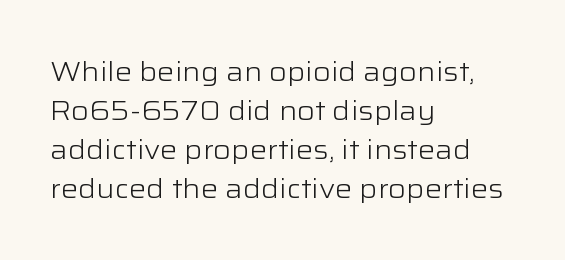
The image shows 27 px text type, upright; set left-aligned, normal line spacing (1.44x), normal letter spacing, not underlined.
